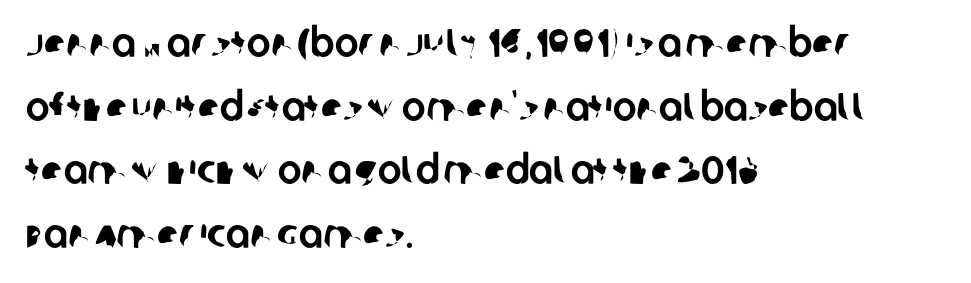
Q: Is the typeface a serif or a sans-serif typeface? A: Sans-serif.
Q: Is the text underlined? A: No.
Q: How is the paragraph aligned? A: Left-aligned.
Q: Is the spacing between letters normal or unusually wide? A: Normal.
Q: Is the spacing between lines tight, normal or loose? A: Normal.
Q: Width (condensed, normal, or wide)? A: Normal.
Q: Stroke contrast? A: Low.
Q: x-height? A: Large.
Q: Monospaced? A: No.
